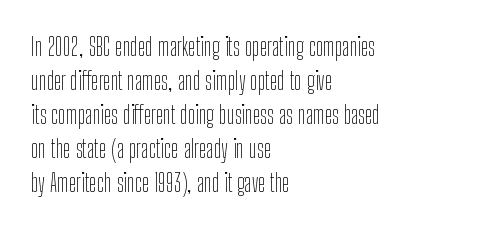
The image shows 25 px text type, upright; set left-aligned, normal line spacing (1.36x), normal letter spacing, not underlined.
